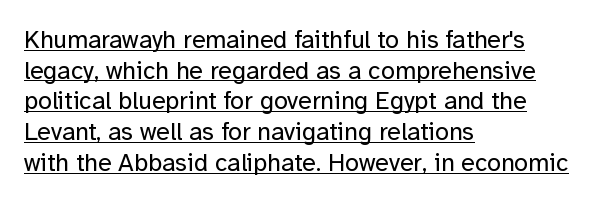
What stands out about the letter spacing? Nothing — it is the standard amount. This is roman type, the default non-slanted kind. These lines stack with their left ends in a neat column. Compared with undecorated copy, this sample adds a rule below the words. Ink coverage per letter is moderate at most.
